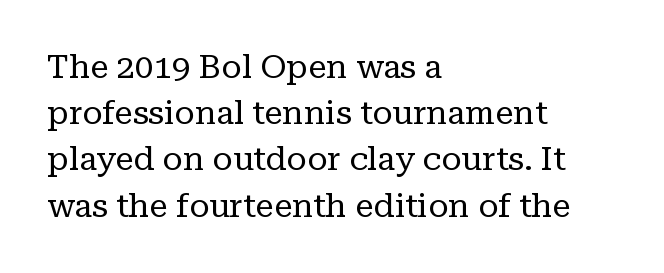
Q: Is the text bold? A: No.
Q: Is the text italic (slanted)? A: No, it is upright.
Q: Is the typeface a serif or a sans-serif typeface? A: Serif.
Q: Is the text underlined? A: No.
Q: How is the paragraph aligned? A: Left-aligned.
Q: Is the spacing between letters normal or unusually wide? A: Normal.
Q: Is the spacing between lines tight, normal or loose? A: Normal.
Q: Width (condensed, normal, or wide)? A: Normal.
Q: Stroke contrast? A: Low.
Q: x-height? A: Medium.
Q: Monospaced? A: No.
